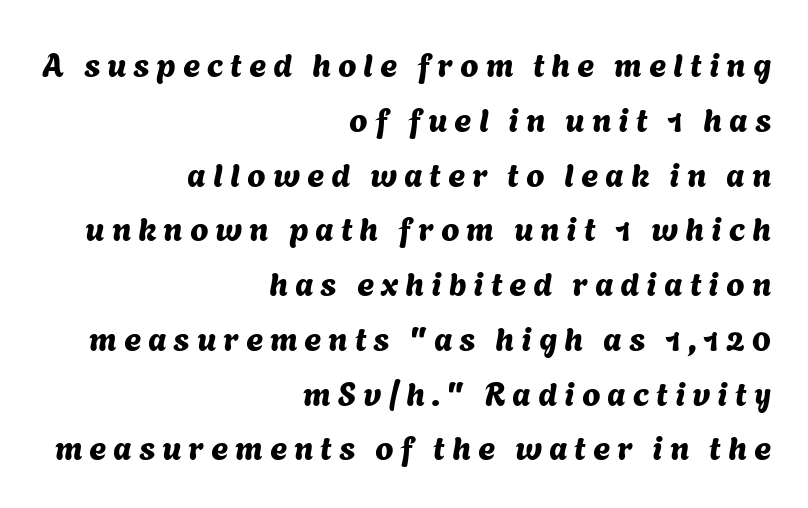
Q: Is the typeface a serif or a sans-serif typeface? A: Sans-serif.
Q: Is the text underlined? A: No.
Q: How is the paragraph aligned? A: Right-aligned.
Q: Is the spacing between letters normal or unusually wide? A: Unusually wide.
Q: Is the spacing between lines tight, normal or loose? A: Normal.
Q: Width (condensed, normal, or wide)? A: Normal.
Q: Stroke contrast? A: Medium.
Q: x-height? A: Medium.
Q: Monospaced? A: No.
